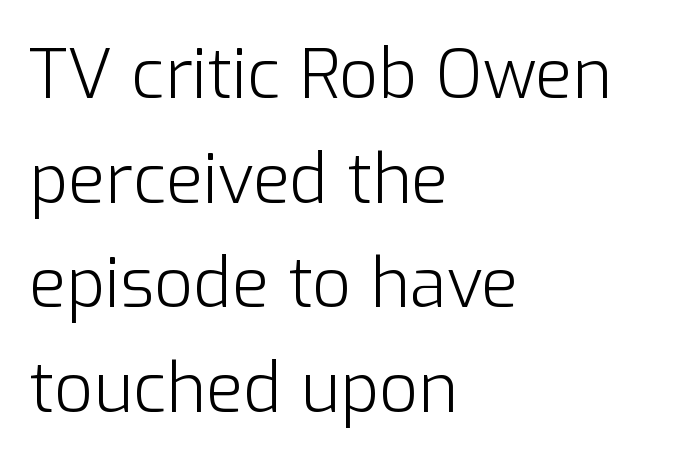
The letterforms sit at book weight or below. The lettering stays uniformly vertical, giving the passage a roman look. Which margin do the lines hug? The left one — the right edge is uneven. Note the varied advance widths — an 'i' is clearly narrower than an 'm'. Serif or sans? Sans — the stroke terminals are bare.
